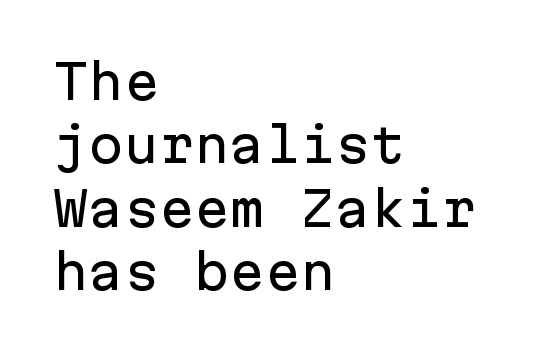
One-word summary of the alignment: left. Standard letterfit; no display-style spreading of the glyphs. Spacing verdict: monospaced, one width for all characters. This is the regular roman posture of the typeface.
